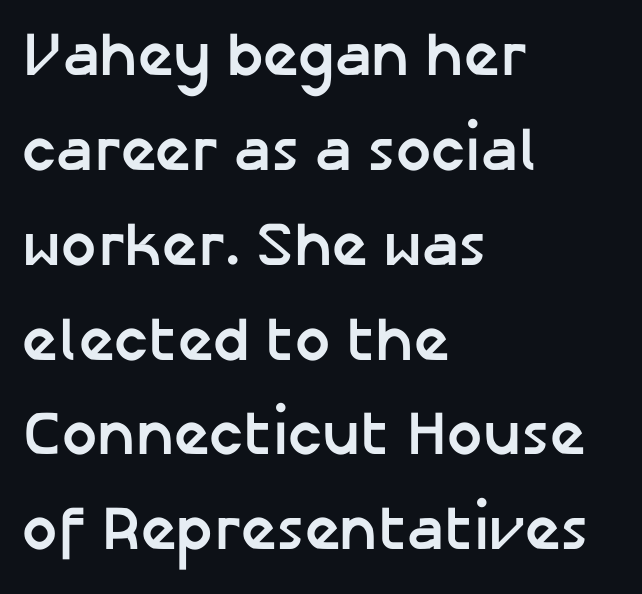
{"serif": "no", "italic": "no", "bold": "yes", "weight": "semibold", "width": "normal", "stroke_contrast": "low", "x_height": "medium", "monospaced": "no", "underline": "no", "align": "left", "line_spacing": "normal", "line_spacing_ratio": 1.53, "letter_spacing": "normal", "letter_spacing_em": 0.0, "glyph_px": 62}
